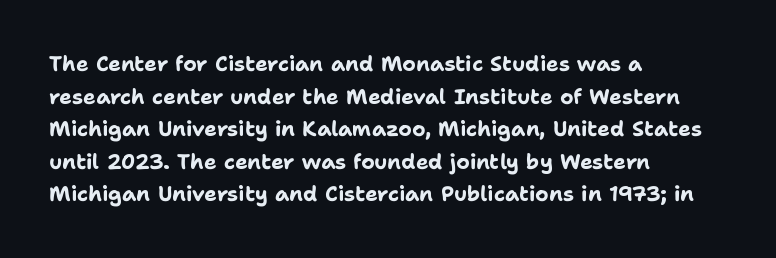
{"italic": "no", "bold": "yes", "underline": "no", "align": "left", "line_spacing": "normal", "line_spacing_ratio": 1.55, "letter_spacing": "normal", "letter_spacing_em": 0.0, "glyph_px": 21}
